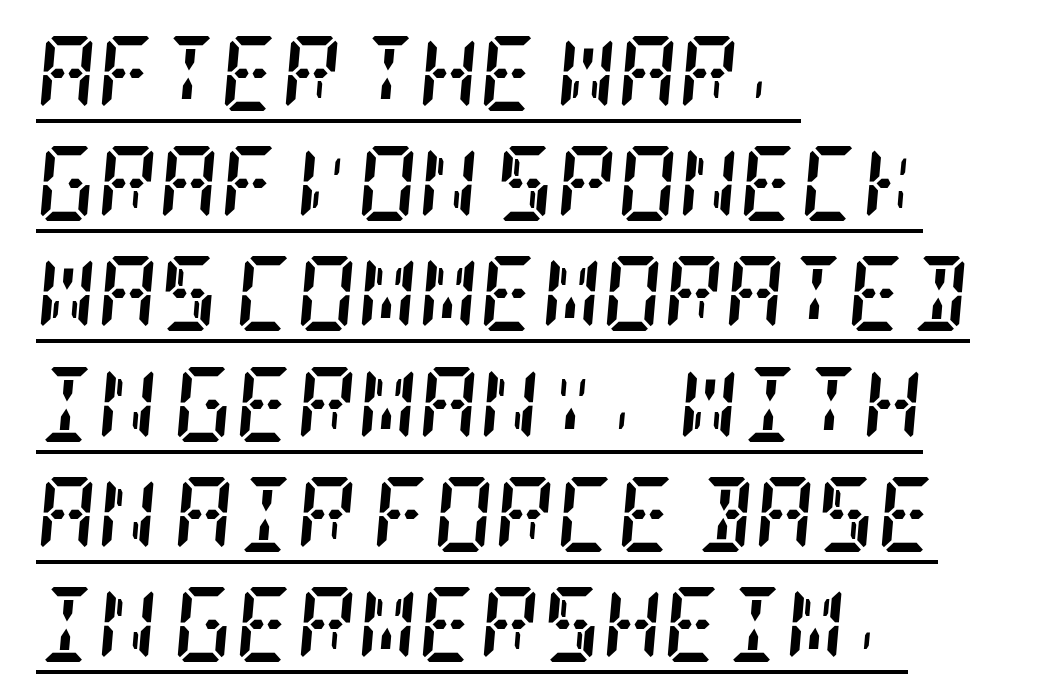
{"serif": "yes", "italic": "yes", "lean": "right", "slant_degrees": 5, "bold": "yes", "weight": "semibold", "width": "condensed", "stroke_contrast": "low", "x_height": "large", "underline": "yes", "align": "left", "line_spacing": "normal", "line_spacing_ratio": 1.47, "letter_spacing": "normal", "letter_spacing_em": 0.0, "glyph_px": 75}
